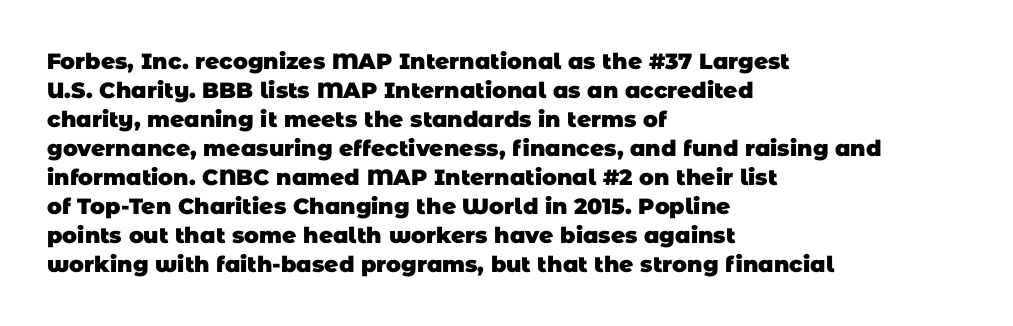
Q: Is the text bold? A: Yes.
Q: Is the text underlined? A: No.
Q: How is the paragraph aligned? A: Left-aligned.
Q: Is the spacing between letters normal or unusually wide? A: Normal.
Q: Is the spacing between lines tight, normal or loose? A: Normal.
